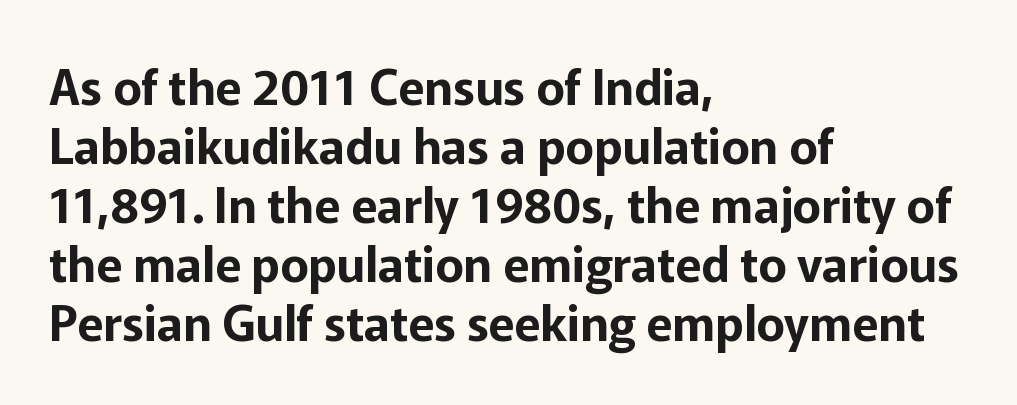
Q: Is the text italic (slanted)? A: No, it is upright.
Q: Is the typeface a serif or a sans-serif typeface? A: Sans-serif.
Q: Is the text underlined? A: No.
Q: How is the paragraph aligned? A: Left-aligned.
Q: Is the spacing between letters normal or unusually wide? A: Normal.
Q: Width (condensed, normal, or wide)? A: Normal.
Q: Stroke contrast? A: Low.
Q: x-height? A: Medium.
Q: Monospaced? A: No.
